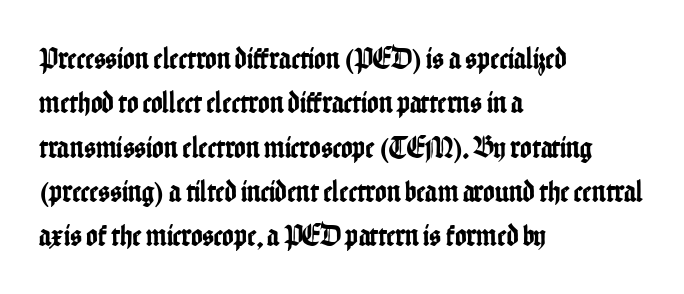
The image shows 31 px condensed sans-serif type, upright; set left-aligned, normal line spacing (1.43x), normal letter spacing, not underlined; low stroke contrast and a medium x-height.
